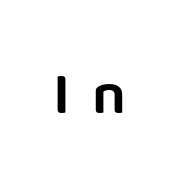
Q: Is the text italic (slanted)? A: No, it is upright.
Q: Is the typeface a serif or a sans-serif typeface? A: Sans-serif.
Q: Is the text underlined? A: No.
Q: Is the spacing between letters normal or unusually wide? A: Unusually wide.
Q: Width (condensed, normal, or wide)? A: Normal.
Q: Stroke contrast? A: Low.
Q: x-height? A: Large.
Q: Monospaced? A: No.
